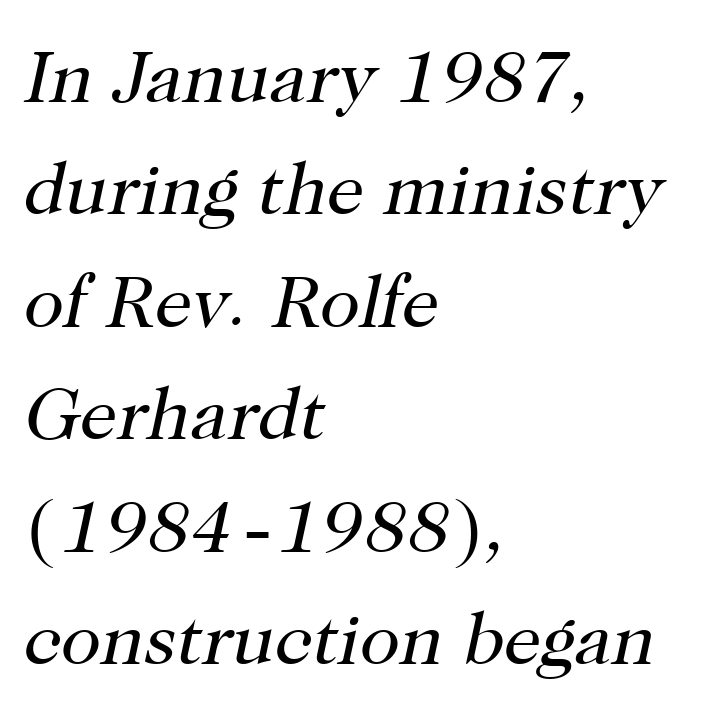
Q: Is the text bold? A: No.
Q: Is the text italic (slanted)? A: Yes, it leans right by about 12 degrees.
Q: Is the typeface a serif or a sans-serif typeface? A: Serif.
Q: Is the text underlined? A: No.
Q: How is the paragraph aligned? A: Left-aligned.
Q: Is the spacing between letters normal or unusually wide? A: Normal.
Q: Is the spacing between lines tight, normal or loose? A: Normal.
Q: Width (condensed, normal, or wide)? A: Normal.
Q: Stroke contrast? A: High.
Q: x-height? A: Medium.
Q: Monospaced? A: No.
